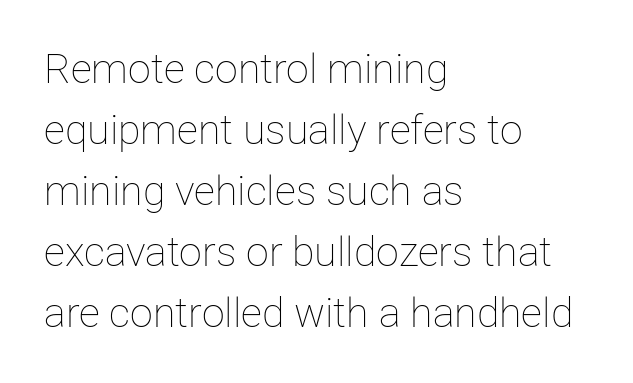
Q: Is the text bold? A: No.
Q: Is the text italic (slanted)? A: No, it is upright.
Q: Is the text underlined? A: No.
Q: How is the paragraph aligned? A: Left-aligned.
Q: Is the spacing between letters normal or unusually wide? A: Normal.
Q: Is the spacing between lines tight, normal or loose? A: Normal.
Q: Width (condensed, normal, or wide)? A: Normal.
Q: Stroke contrast? A: Low.
Q: x-height? A: Medium.
Q: Monospaced? A: No.
